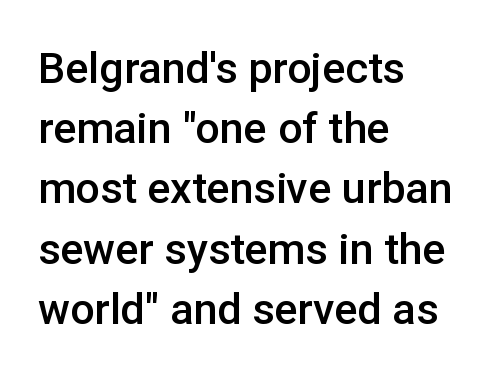
The image shows 43 px semibold sans-serif type, upright; set left-aligned, normal line spacing (1.4x), normal letter spacing, not underlined; low stroke contrast and a medium x-height.
